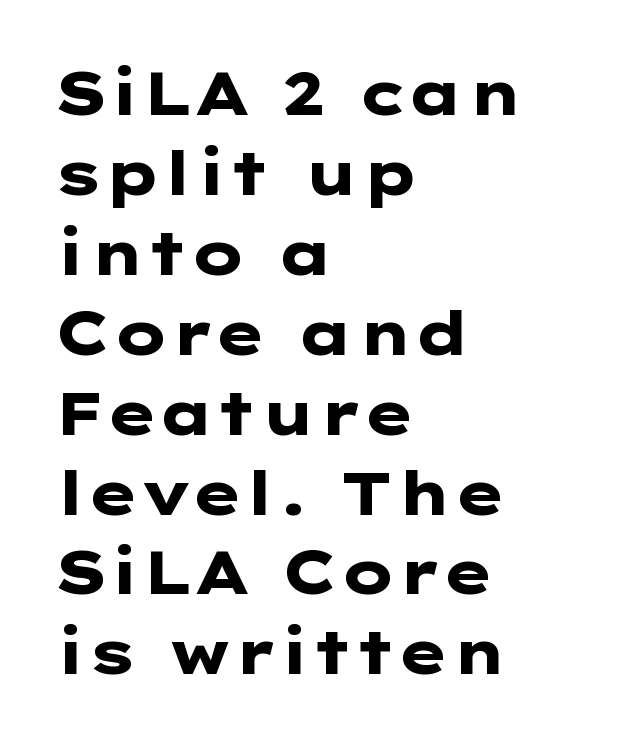
Q: Is the text bold? A: Yes.
Q: Is the text italic (slanted)? A: No, it is upright.
Q: Is the typeface a serif or a sans-serif typeface? A: Sans-serif.
Q: Is the text underlined? A: No.
Q: How is the paragraph aligned? A: Left-aligned.
Q: Is the spacing between letters normal or unusually wide? A: Normal.
Q: Is the spacing between lines tight, normal or loose? A: Normal.
Q: Width (condensed, normal, or wide)? A: Wide.
Q: Stroke contrast? A: Low.
Q: x-height? A: Medium.
